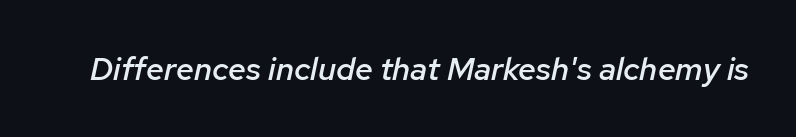
Q: Is the text bold? A: Semi-bold.
Q: Is the text italic (slanted)? A: Yes, it leans right by about 12 degrees.
Q: Is the text underlined? A: No.
Q: Is the spacing between letters normal or unusually wide? A: Normal.
Q: Width (condensed, normal, or wide)? A: Normal.
Q: Stroke contrast? A: Low.
Q: x-height? A: Medium.
Q: Monospaced? A: No.
